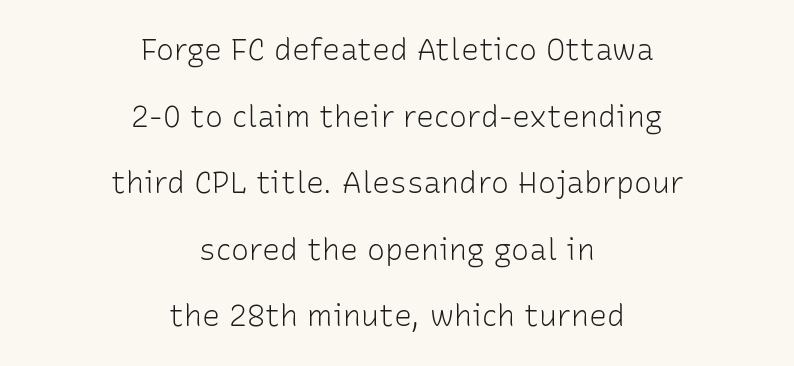
{"serif": "no", "italic": "no", "bold": "no", "weight": "light", "width": "normal", "stroke_contrast": "low", "x_height": "medium", "monospaced": "no", "underline": "no", "align": "center", "line_spacing": "loose", "line_spacing_ratio": 2.22, "letter_spacing": "normal", "letter_spacing_em": 0.0, "glyph_px": 30}
